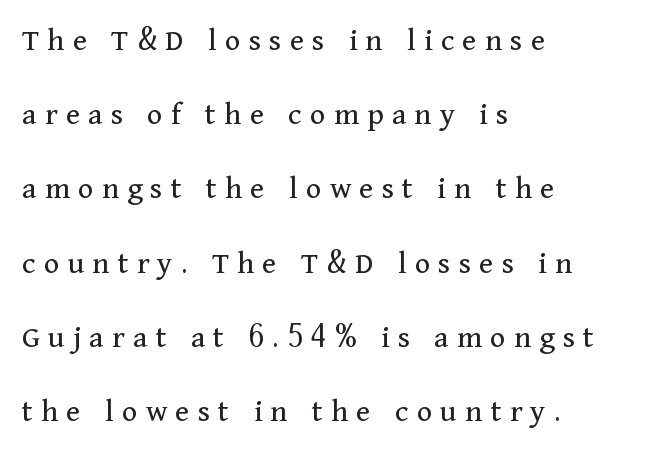
The image shows 33 px regular-weight serif type, upright; set left-aligned, loose line spacing (2.25x), unusually wide letter spacing (+0.25 em), not underlined; medium stroke contrast and a medium x-height.
